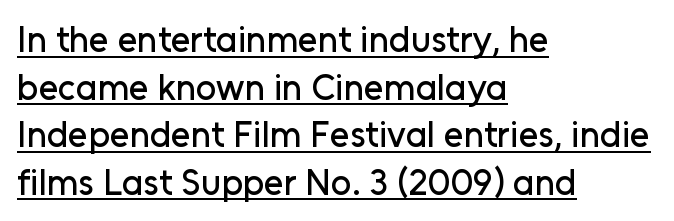
The rendering uses the underline text-decoration. You can tell from the bare stems that sans-serif type was used. The passage shown is typed in a proportional face where columns would drift. Quick note: interline space is typical. Posture: vertical.
